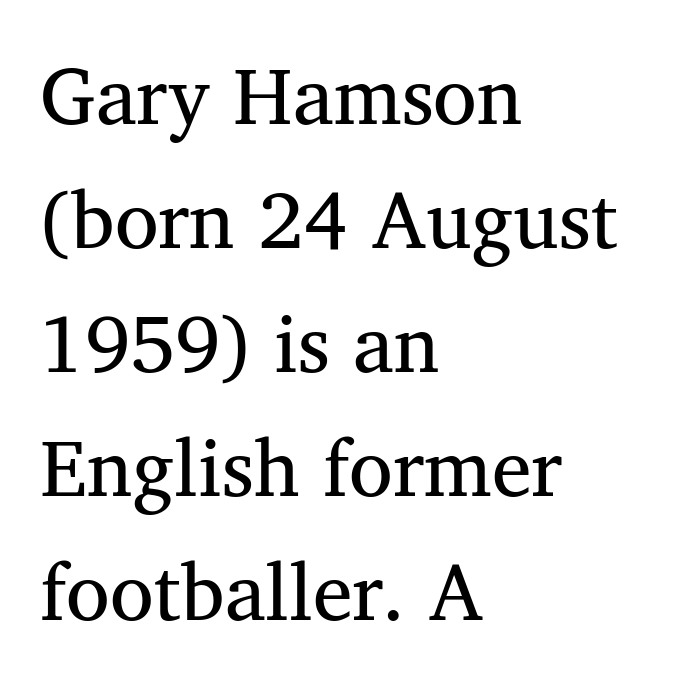
Q: Is the text bold? A: No.
Q: Is the text italic (slanted)? A: No, it is upright.
Q: Is the typeface a serif or a sans-serif typeface? A: Serif.
Q: Is the text underlined? A: No.
Q: How is the paragraph aligned? A: Left-aligned.
Q: Is the spacing between letters normal or unusually wide? A: Normal.
Q: Is the spacing between lines tight, normal or loose? A: Normal.
Q: Width (condensed, normal, or wide)? A: Normal.
Q: Stroke contrast? A: Medium.
Q: x-height? A: Medium.
Q: Monospaced? A: No.
